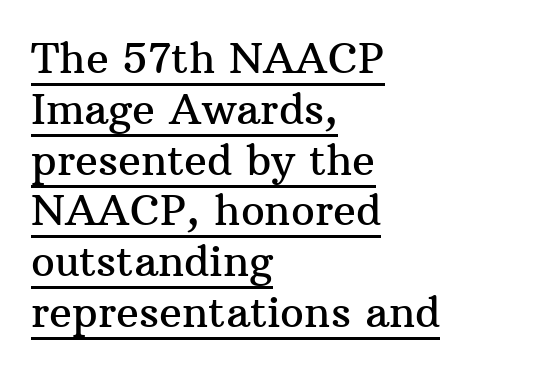
{"serif": "yes", "italic": "no", "width": "normal", "stroke_contrast": "medium", "x_height": "medium", "monospaced": "no", "underline": "yes", "align": "left", "line_spacing_ratio": 1.21, "letter_spacing": "normal", "letter_spacing_em": 0.0, "glyph_px": 42}
